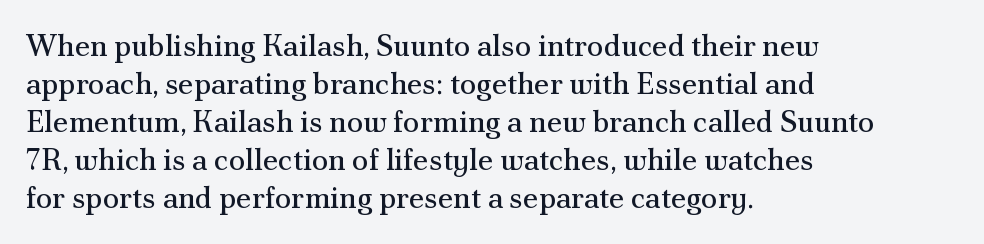
{"serif": "yes", "italic": "no", "bold": "no", "weight": "regular", "width": "normal", "stroke_contrast": "medium", "x_height": "small", "monospaced": "no", "underline": "no", "align": "left", "line_spacing": "normal", "line_spacing_ratio": 1.27, "letter_spacing": "normal", "letter_spacing_em": 0.0, "glyph_px": 30}
